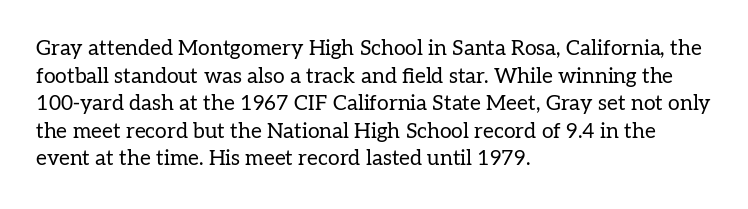
The image shows 21 px text type, upright; set left-aligned, normal line spacing (1.31x), normal letter spacing, not underlined.
